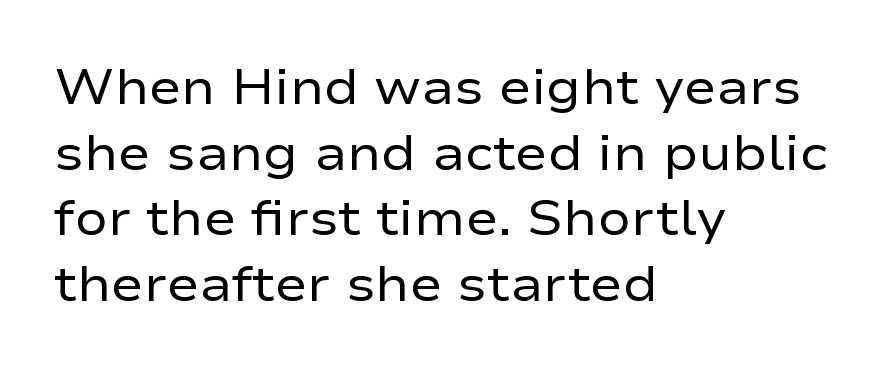
The specimen omits any rule beneath the text block's lines. Observe the absence of serifs on each vertical stroke in this sample. Horizontally, the lines are justified to the leading edge only. Think of a printed novel: that variable character pitch is what you see here. Summary of weight: not heavy and not bold.
